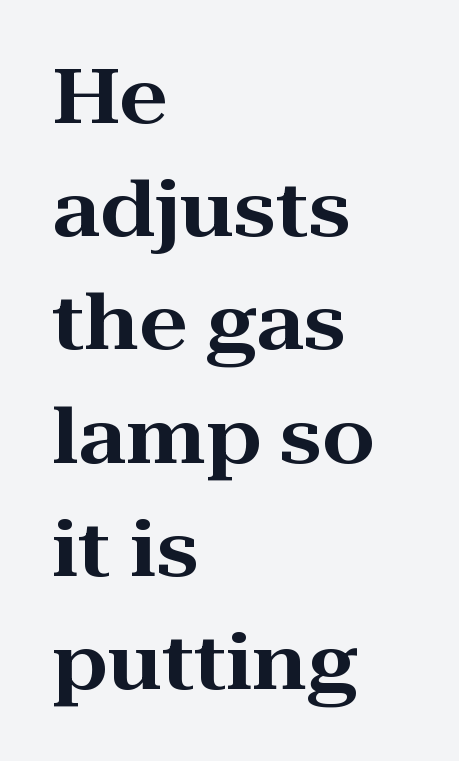
Here the designer chose a conventional face with non-uniform glyph widths. What stands out about the letter spacing? Nothing — it is the standard amount. A classic flush-left, rag-right setting is used for this passage. These lines are composed in type with serifs. Underline: absent.
